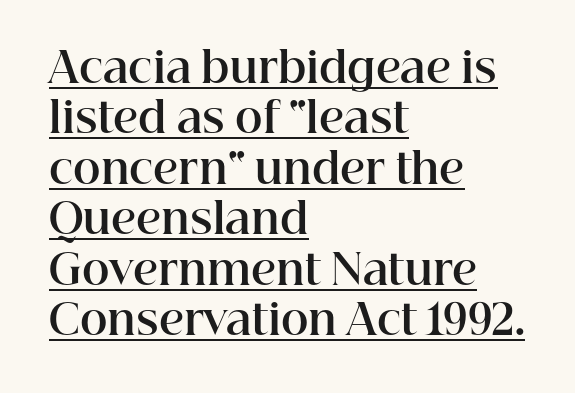
{"serif": "yes", "italic": "no", "bold": "yes", "weight": "bold", "width": "normal", "stroke_contrast": "high", "x_height": "medium", "monospaced": "no", "underline": "yes", "align": "left", "line_spacing_ratio": 1.2, "letter_spacing": "normal", "letter_spacing_em": 0.0, "glyph_px": 42}
